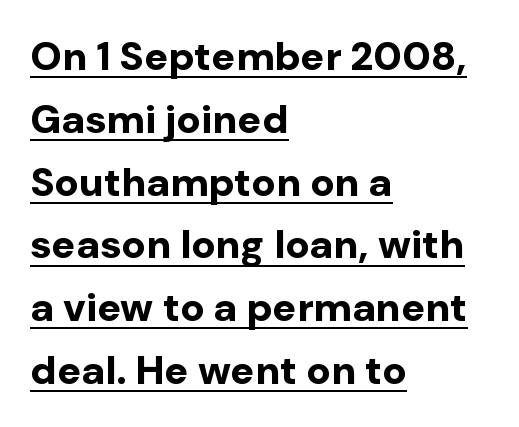
The image shows 40 px bold sans-serif type, upright; set left-aligned, normal line spacing (1.57x), normal letter spacing, underlined; low stroke contrast and a medium x-height.
